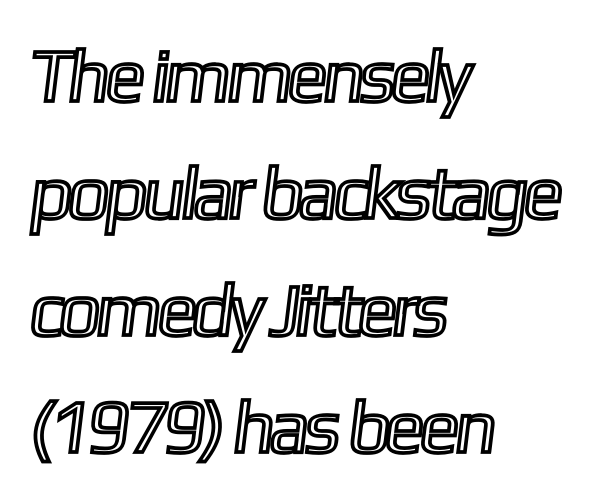
The designer left line spacing at the default. The face used here is proportionally spaced, like ordinary book or web type. Each line starts at the same left margin while the right side varies. The type is set solid horizontally, with unmodified tracking.
